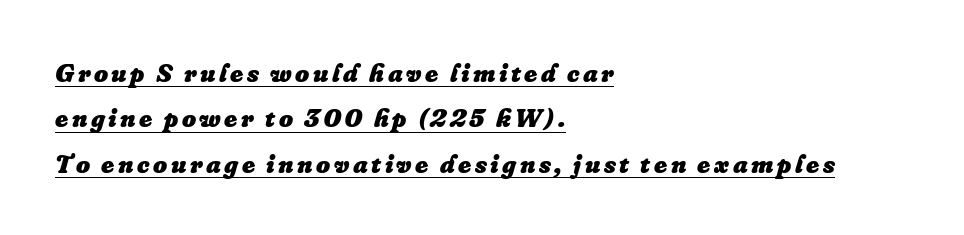
{"italic": "yes", "lean": "right", "slant_degrees": 16, "bold": "yes", "underline": "yes", "align": "left", "line_spacing": "normal", "line_spacing_ratio": 1.68, "glyph_px": 27}
